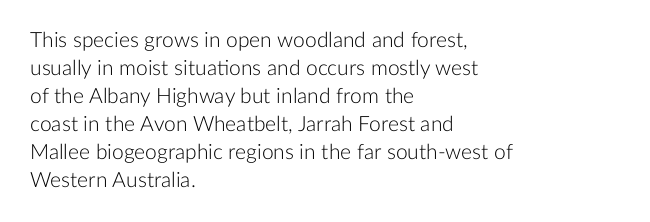
{"italic": "no", "bold": "no", "underline": "no", "align": "left", "line_spacing": "normal", "line_spacing_ratio": 1.33, "letter_spacing": "normal", "letter_spacing_em": 0.0, "glyph_px": 21}
